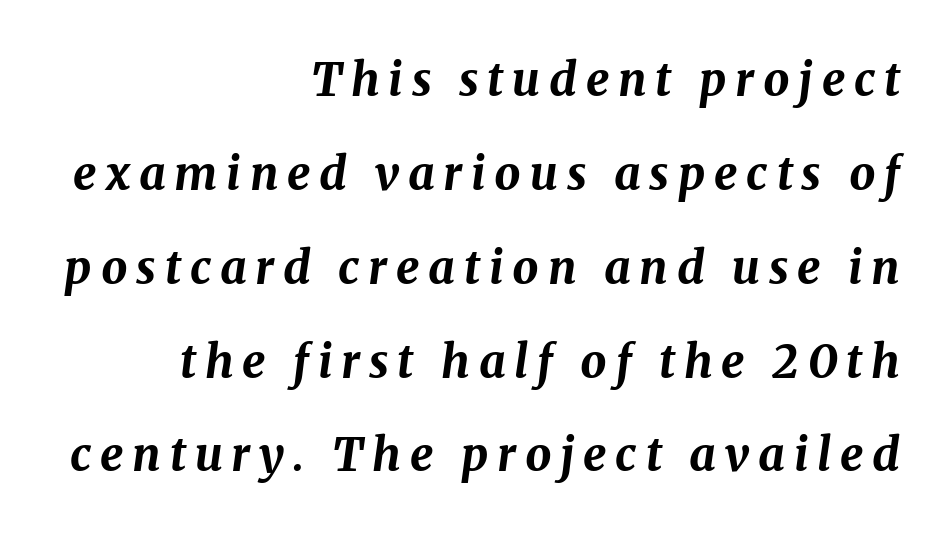
The image shows 46 px bold type, italic (leaning right); set right-aligned, loose line spacing (2.04x), not underlined; medium stroke contrast and a medium x-height.
